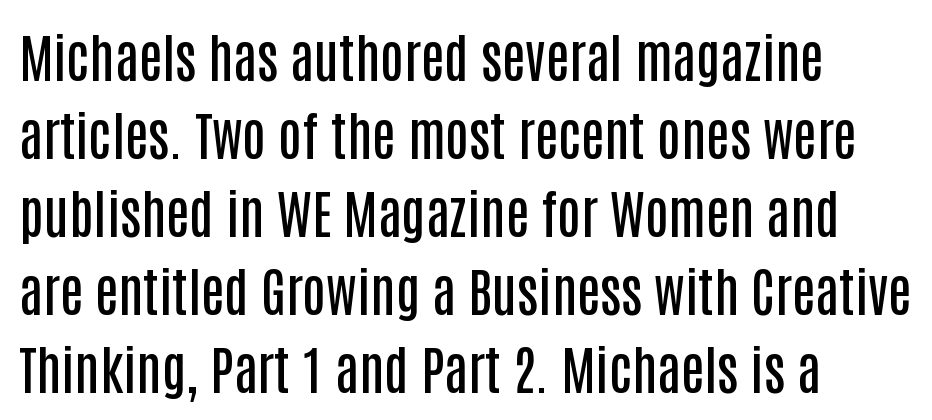
The image shows 53 px semibold, condensed sans-serif type, upright; set left-aligned, normal line spacing (1.47x), normal letter spacing, not underlined; low stroke contrast and a large x-height.
